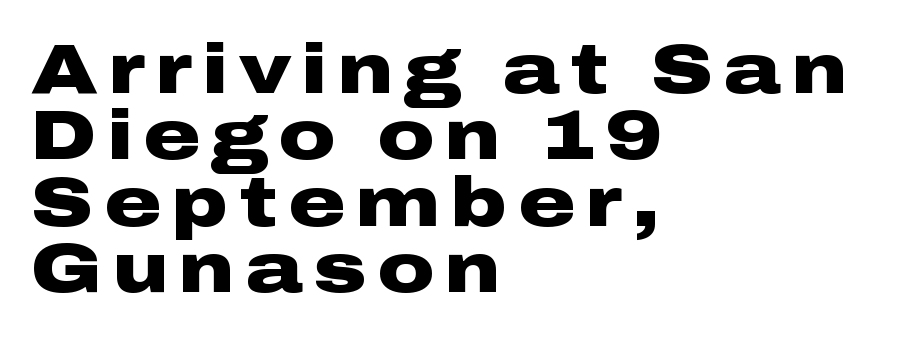
Q: Is the text bold? A: Yes.
Q: Is the text italic (slanted)? A: No, it is upright.
Q: Is the typeface a serif or a sans-serif typeface? A: Sans-serif.
Q: Is the text underlined? A: No.
Q: How is the paragraph aligned? A: Left-aligned.
Q: Is the spacing between lines tight, normal or loose? A: Tight.
Q: Width (condensed, normal, or wide)? A: Wide.
Q: Stroke contrast? A: Low.
Q: x-height? A: Medium.
Q: Monospaced? A: No.
